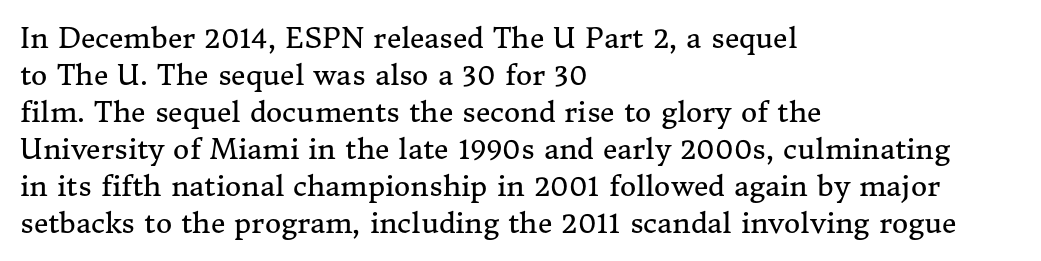
The image shows 28 px regular-weight serif type, upright; set left-aligned, normal line spacing (1.32x), normal letter spacing, not underlined; medium stroke contrast and a medium x-height.
